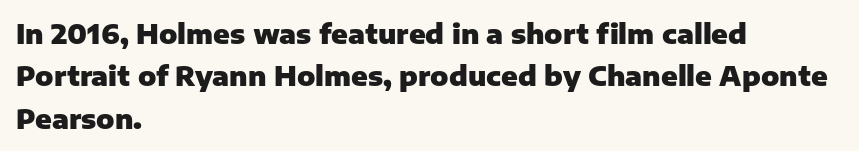
Q: Is the text bold? A: Yes.
Q: Is the text italic (slanted)? A: No, it is upright.
Q: Is the text underlined? A: No.
Q: How is the paragraph aligned? A: Left-aligned.
Q: Is the spacing between letters normal or unusually wide? A: Normal.
Q: Is the spacing between lines tight, normal or loose? A: Normal.
